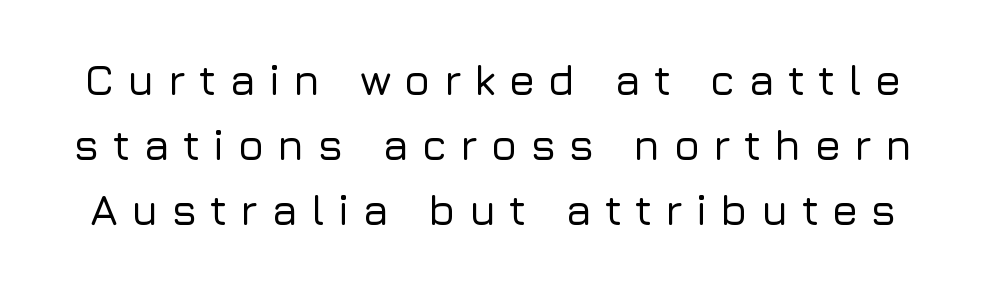
The image shows 43 px sans-serif type, upright; set normal line spacing (1.51x), unusually wide letter spacing (+0.3 em), not underlined; low stroke contrast and a medium x-height.
